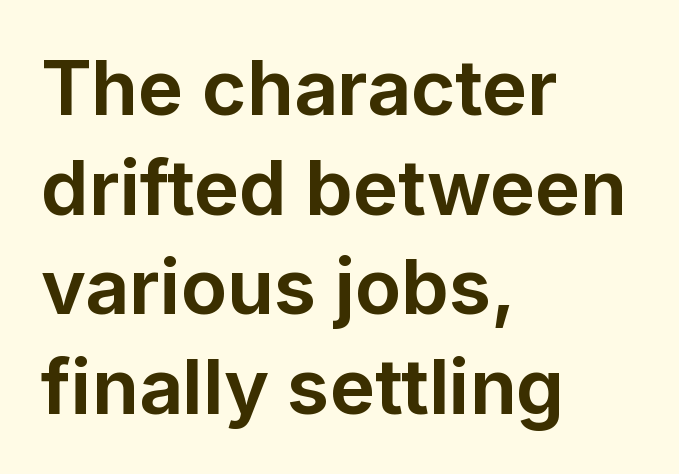
Its strokes are broad and dark, the hallmark of bold type. Notice how the stems are strictly vertical — no italics here. The horizontal fit of the characters is conventional and even. Looks like regular typesetting: each glyph gets only the width it needs.
